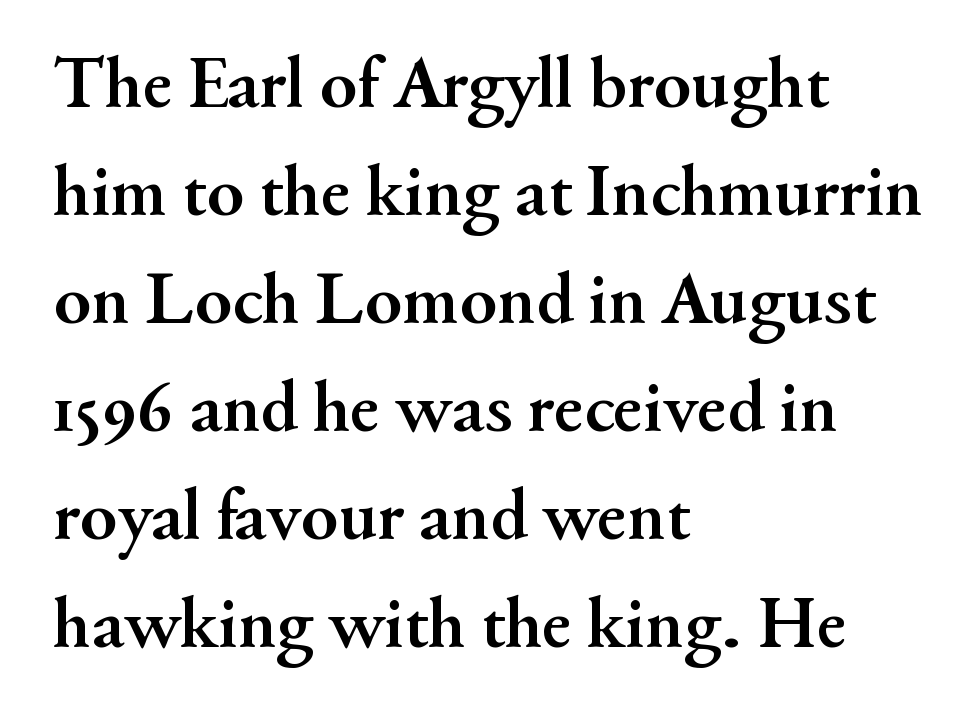
Horizontal alignment here is leftward, the default for most running prose. This rendering employs a face with finishing strokes, i.e., a serif. The designer left line spacing at the default. Is this a fixed-width face? No — the glyphs have proportional, varying widths. Decoration check: the copy has no underline. Notice how thick the strokes are: this is what a full bold looks like.
